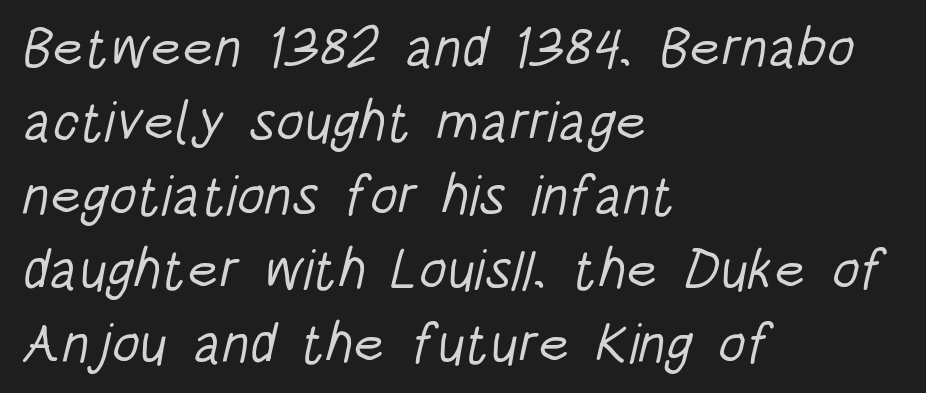
The image shows 56 px light, condensed sans-serif type; set left-aligned, normal line spacing (1.32x), normal letter spacing, not underlined; low stroke contrast and a large x-height.
